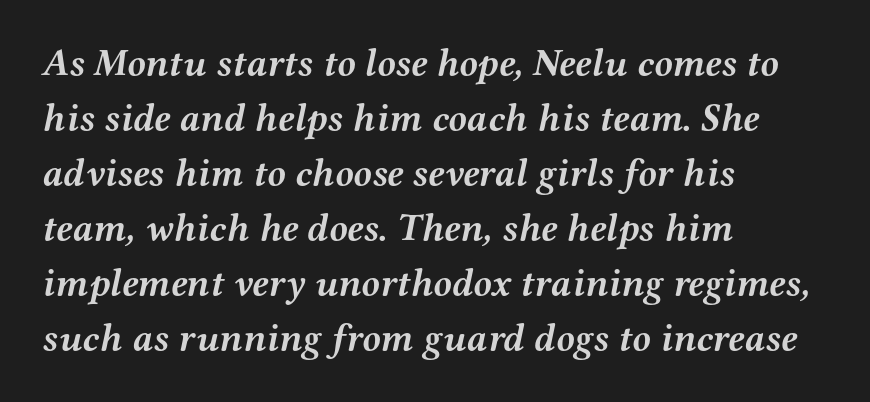
The image shows 38 px semibold, wide serif type, italic (leaning right); set left-aligned, normal line spacing (1.45x), normal letter spacing, not underlined; medium stroke contrast and a medium x-height.
